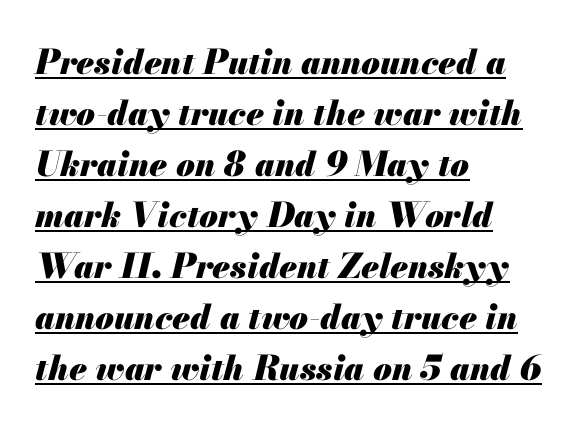
The image shows 34 px heavy type, italic (leaning right); set left-aligned, normal line spacing (1.5x), normal letter spacing, underlined; medium stroke contrast and a small x-height.
